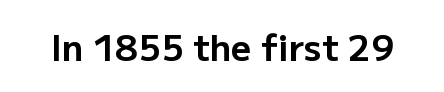
{"serif": "no", "italic": "no", "bold": "yes", "weight": "bold", "width": "normal", "stroke_contrast": "low", "x_height": "medium", "monospaced": "no", "underline": "no", "letter_spacing": "normal", "letter_spacing_em": 0.0, "glyph_px": 35}
